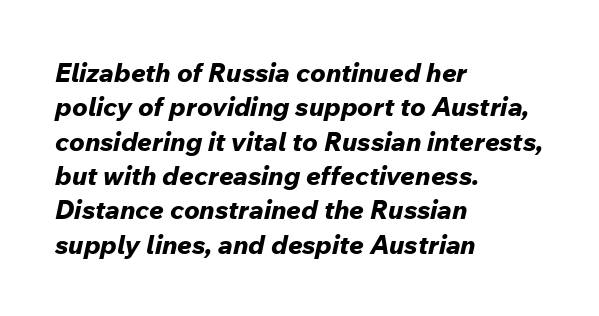
If you drew a line through each stem, it would be angled. This sample is left-justified, so line endings fall wherever the words run out. A clean baseline with only descenders dipping below it. Rows of type keep a routine distance in the vertical direction.
